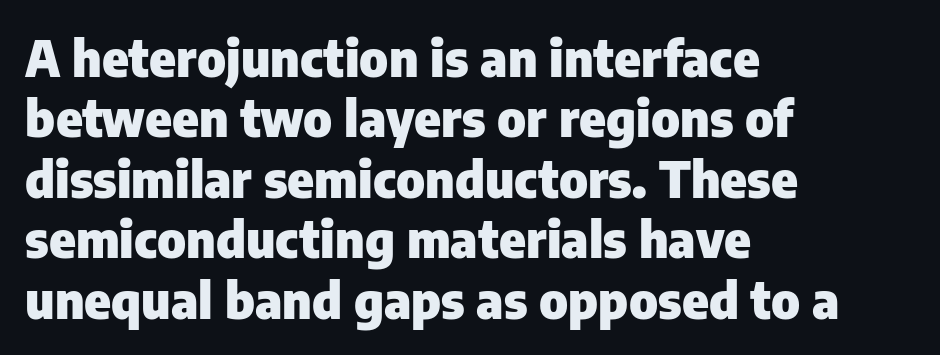
The image shows 50 px heavy sans-serif type, upright; set left-aligned, line spacing 1.21x, normal letter spacing, not underlined; low stroke contrast and a medium x-height.
